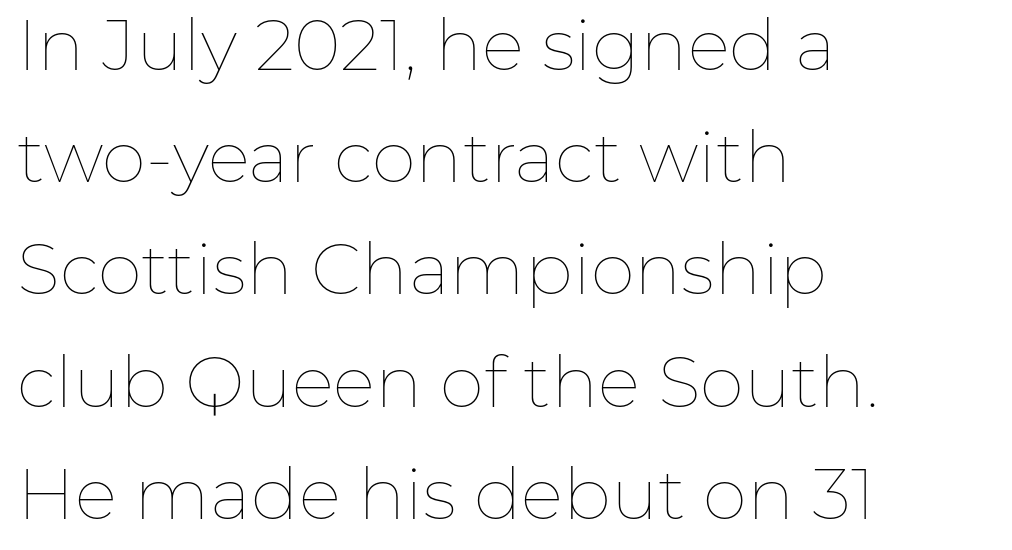
Q: Is the text bold? A: No.
Q: Is the text italic (slanted)? A: No, it is upright.
Q: Is the text underlined? A: No.
Q: How is the paragraph aligned? A: Left-aligned.
Q: Is the spacing between letters normal or unusually wide? A: Normal.
Q: Is the spacing between lines tight, normal or loose? A: Normal.
Q: Width (condensed, normal, or wide)? A: Normal.
Q: Stroke contrast? A: Low.
Q: x-height? A: Medium.
Q: Monospaced? A: No.
